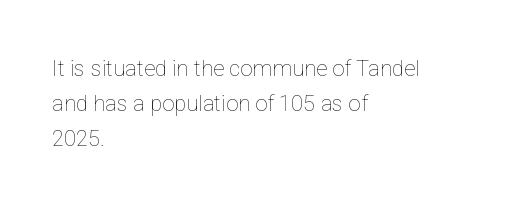
Every stem runs plumb, perpendicular to the baseline. Ink coverage per letter is moderate at most. Does extra space separate the letters? No, they use regular spacing. Line starts are locked; line ends wander. If you measured baseline to baseline, you'd find a middling distance.
